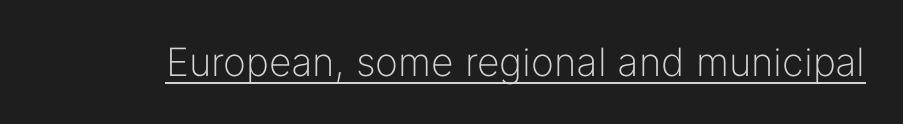
{"serif": "no", "italic": "no", "bold": "no", "weight": "light", "width": "normal", "stroke_contrast": "low", "x_height": "medium", "monospaced": "no", "underline": "yes", "letter_spacing": "normal", "letter_spacing_em": 0.0, "glyph_px": 39}
